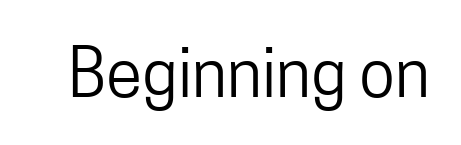
{"serif": "no", "italic": "no", "bold": "no", "weight": "regular", "width": "condensed", "stroke_contrast": "low", "x_height": "medium", "monospaced": "no", "underline": "no", "letter_spacing": "normal", "letter_spacing_em": 0.0, "glyph_px": 66}
